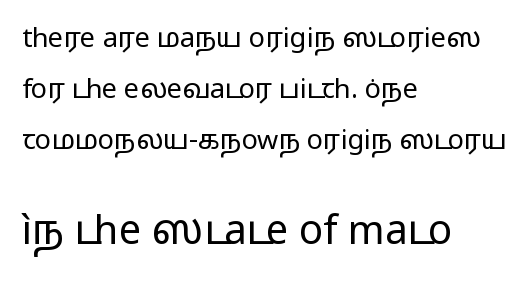
Q: Is the text bold? A: No.
Q: Is the text italic (slanted)? A: No, it is upright.
Q: Is the typeface a serif or a sans-serif typeface? A: Sans-serif.
Q: Is the text underlined? A: No.
Q: How is the paragraph aligned? A: Left-aligned.
Q: Is the spacing between letters normal or unusually wide? A: Normal.
Q: Which block of text is set in a larger size, the first (top) or the second (bottom)? A: The second (bottom) one.
Q: Width (condensed, normal, or wide)? A: Wide.
Q: Stroke contrast? A: Low.
Q: x-height? A: Medium.
Q: Monospaced? A: No.
